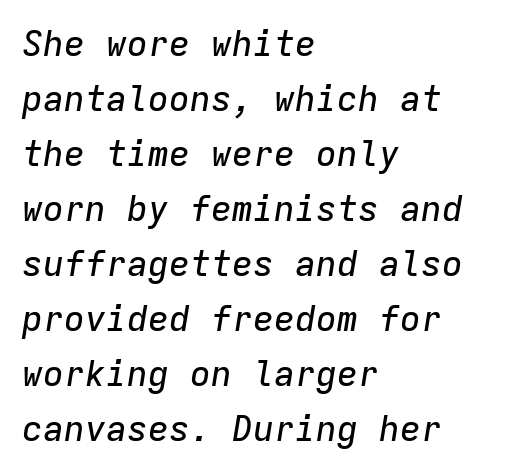
It's the slanting kind of type. The rag falls on the right side of this text block. Spacing verdict: monospaced, one width for all characters. The rendering uses a moderate line-height, typical for paragraphs.
